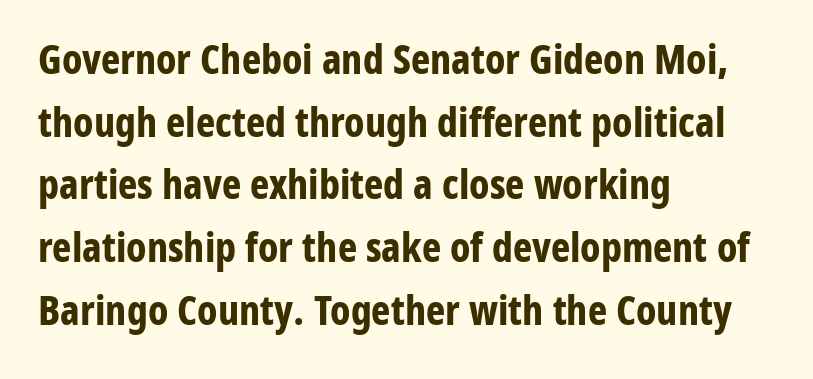
Is this a sans? Yes — the strokes have no serifs. Character widths vary here, with narrow letters taking less room than wide ones. The line texture is even and compact thanks to regular tracking. What's the leading like? Ordinary, nothing unusual. Every stem runs plumb, perpendicular to the baseline. Is the block centered? No — it sits flush against the left margin.
